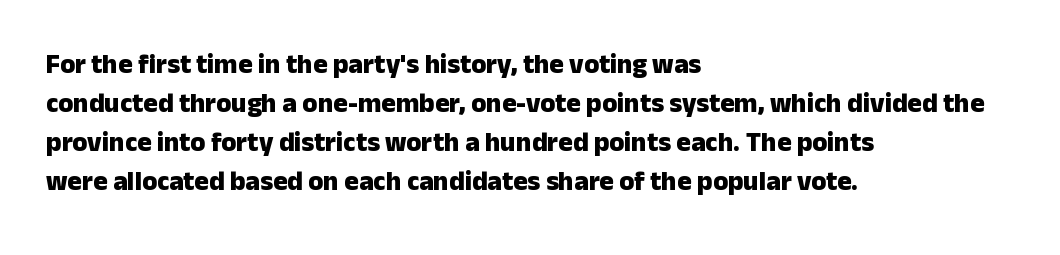
Line starts are locked; line ends wander. On the weight axis this lands at bold, roughly 700. Italic: no, the glyphs are upright roman. Glance below the letters and you will spot only blank space.
